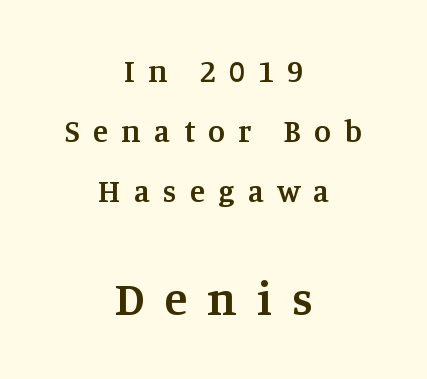
Q: Is the text bold? A: Semi-bold.
Q: Is the text italic (slanted)? A: No, it is upright.
Q: Is the typeface a serif or a sans-serif typeface? A: Serif.
Q: Is the text underlined? A: No.
Q: How is the paragraph aligned? A: Centered.
Q: Is the spacing between letters normal or unusually wide? A: Unusually wide.
Q: Is the spacing between lines tight, normal or loose? A: Loose.
Q: Which block of text is set in a larger size, the first (top) or the second (bottom)? A: The second (bottom) one.
Q: Width (condensed, normal, or wide)? A: Normal.
Q: Stroke contrast? A: Medium.
Q: x-height? A: Large.
Q: Monospaced? A: No.
